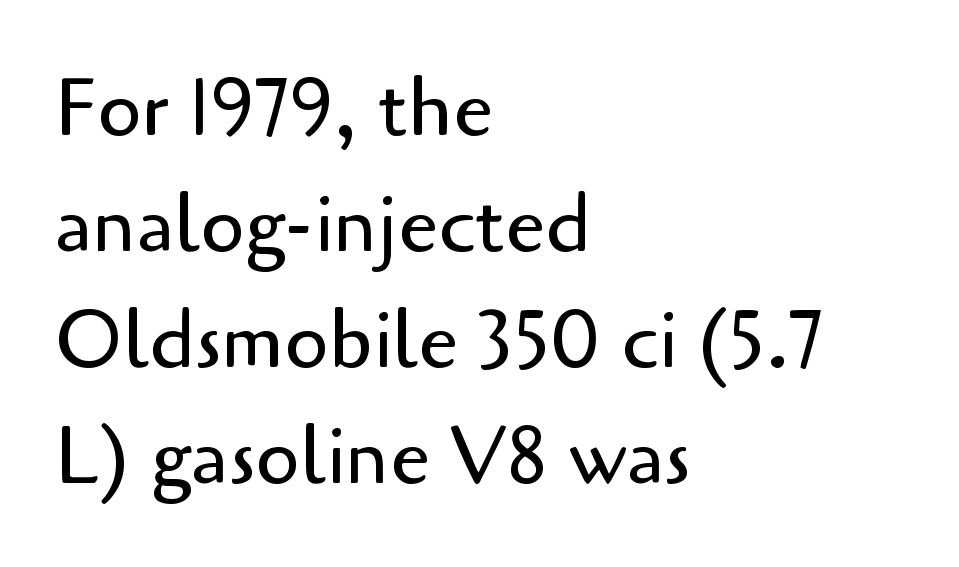
{"serif": "no", "italic": "no", "bold": "no", "weight": "regular", "width": "normal", "stroke_contrast": "low", "x_height": "small", "monospaced": "no", "underline": "no", "align": "left", "line_spacing": "normal", "line_spacing_ratio": 1.45, "letter_spacing": "normal", "letter_spacing_em": 0.0, "glyph_px": 80}
